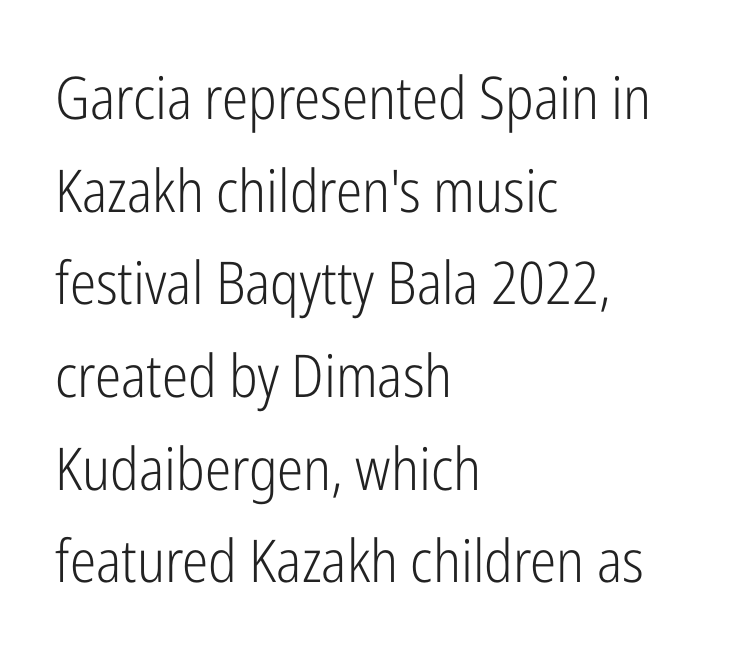
The image shows 59 px light, condensed sans-serif type, upright; set left-aligned, normal line spacing (1.57x), normal letter spacing, not underlined; low stroke contrast and a medium x-height.
